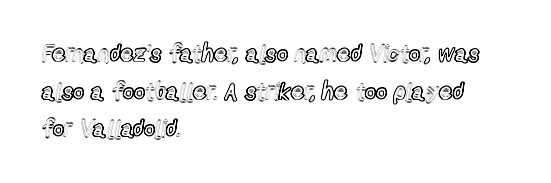
{"underline": "no", "align": "left", "line_spacing": "normal", "line_spacing_ratio": 1.57, "letter_spacing": "normal", "letter_spacing_em": 0.0, "glyph_px": 24}
